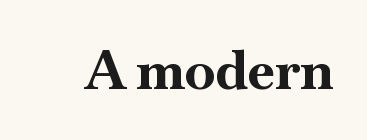
Summary of weight: heavy, a full bold. The area under the type is left untouched. Inter-character spacing is left at the font's built-in metrics. You could not count columns in this text — the font is proportionally spaced. Each letter's strokes conclude with small projecting serifs.
